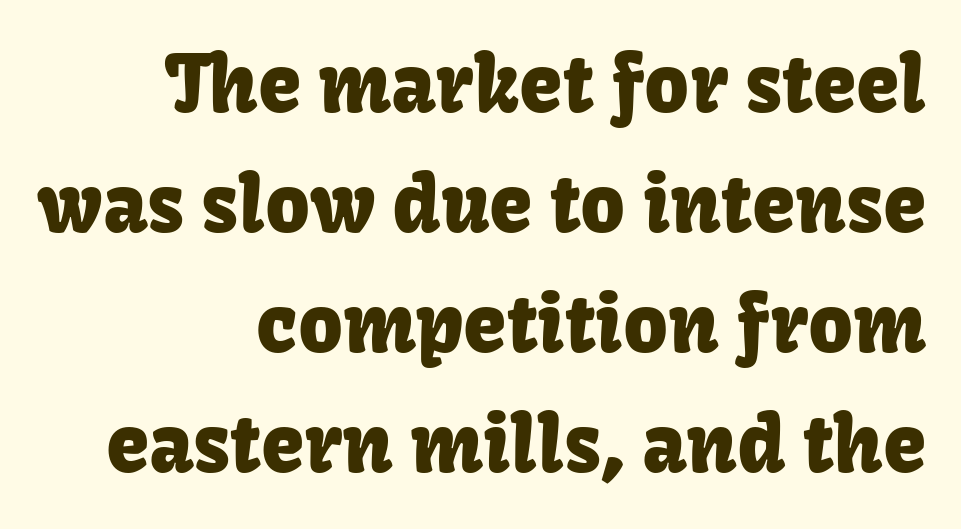
{"serif": "no", "italic": "no", "width": "normal", "stroke_contrast": "low", "x_height": "medium", "monospaced": "no", "underline": "no", "align": "right", "line_spacing": "normal", "line_spacing_ratio": 1.54, "letter_spacing": "normal", "letter_spacing_em": 0.0, "glyph_px": 78}
